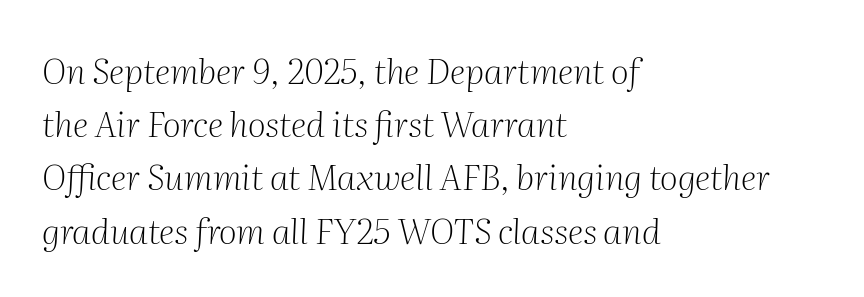
{"serif": "yes", "italic": "yes", "lean": "right", "slant_degrees": 2, "bold": "no", "weight": "light", "width": "normal", "stroke_contrast": "medium", "x_height": "medium", "monospaced": "no", "underline": "no", "align": "left", "line_spacing": "normal", "line_spacing_ratio": 1.52, "letter_spacing": "normal", "letter_spacing_em": 0.0, "glyph_px": 35}
